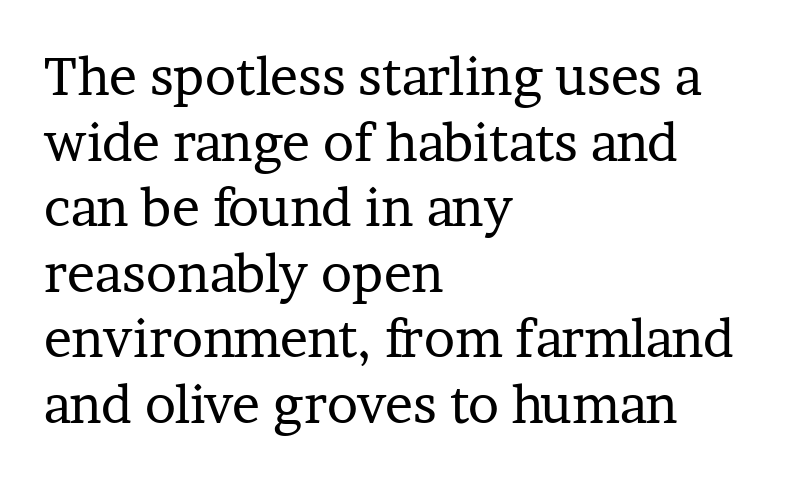
{"serif": "yes", "italic": "no", "bold": "no", "weight": "regular", "width": "normal", "stroke_contrast": "low", "x_height": "medium", "monospaced": "no", "underline": "no", "align": "left", "line_spacing": "normal", "line_spacing_ratio": 1.26, "letter_spacing": "normal", "letter_spacing_em": 0.0, "glyph_px": 52}
